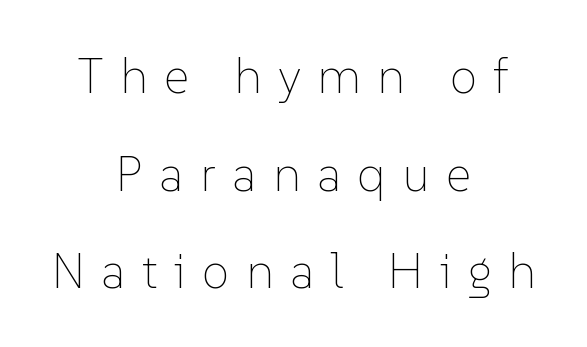
Caption: expanded tracking, letters set apart. Horizontally, the lines are justified to the midpoint only. Character widths vary here, with narrow letters taking less room than wide ones. In terms of posture, this sample is upright. The leading is generous, giving the passage an open texture. The weight tops out at a normal text grade.
